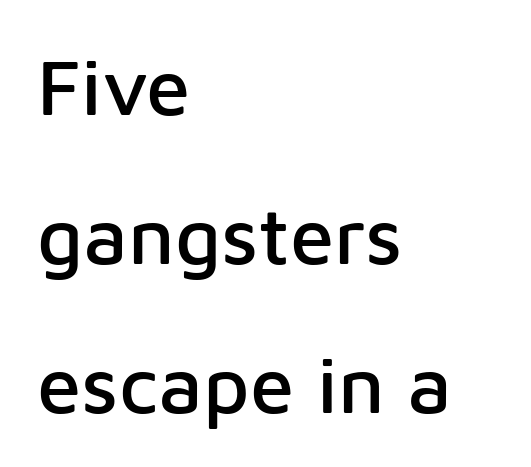
The designer went with a sans here, leaving each stem footless. Each letter keeps its own natural width here, so spacing adapts to shape. Default kerning and tracking; the words read as compact shapes. Underlining? Definitely not there. Typeset ragged right — the left edge is the straight one. Unlike italic type, these characters show no tilt at all.
